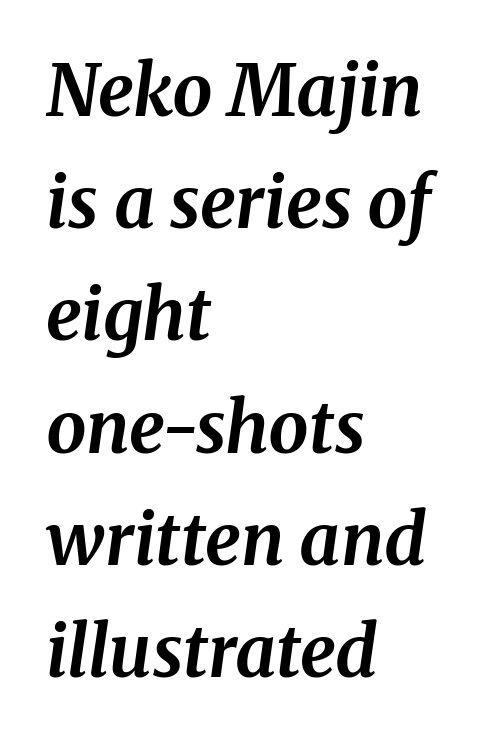
{"serif": "yes", "italic": "yes", "lean": "right", "slant_degrees": 8, "bold": "yes", "weight": "bold", "width": "normal", "stroke_contrast": "medium", "x_height": "medium", "monospaced": "no", "underline": "no", "align": "left", "line_spacing": "normal", "line_spacing_ratio": 1.58, "letter_spacing": "normal", "letter_spacing_em": 0.0, "glyph_px": 71}
